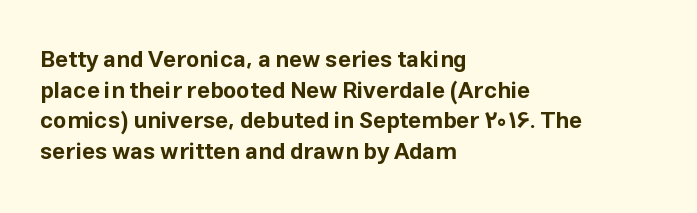
Q: Is the text bold? A: Yes.
Q: Is the text italic (slanted)? A: No, it is upright.
Q: Is the text underlined? A: No.
Q: How is the paragraph aligned? A: Left-aligned.
Q: Is the spacing between letters normal or unusually wide? A: Normal.
Q: Is the spacing between lines tight, normal or loose? A: Normal.
